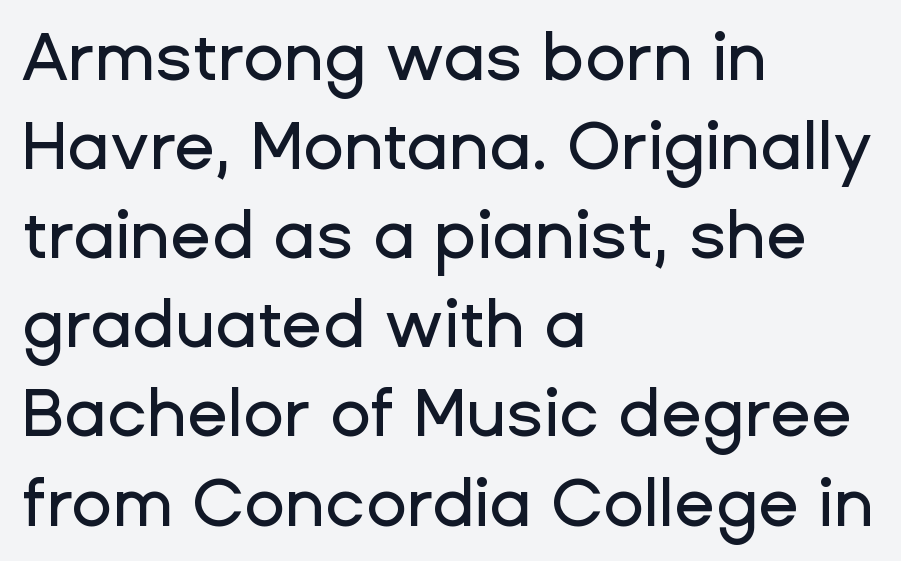
The image shows 67 px sans-serif type, upright; set left-aligned, normal line spacing (1.33x), normal letter spacing, not underlined; low stroke contrast and a medium x-height.
